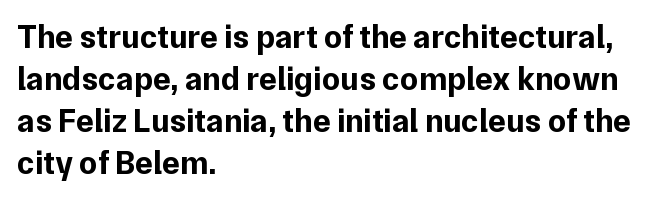
The image shows 33 px bold sans-serif type, upright; set left-aligned, normal line spacing (1.27x), normal letter spacing, not underlined; low stroke contrast and a medium x-height.
